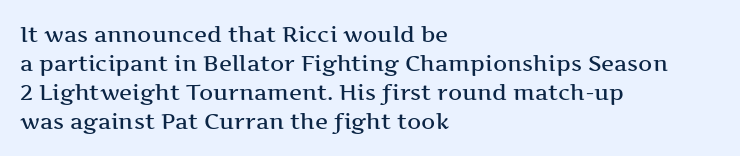
The image shows 22 px text type, upright; set left-aligned, normal line spacing (1.32x), normal letter spacing, not underlined.
